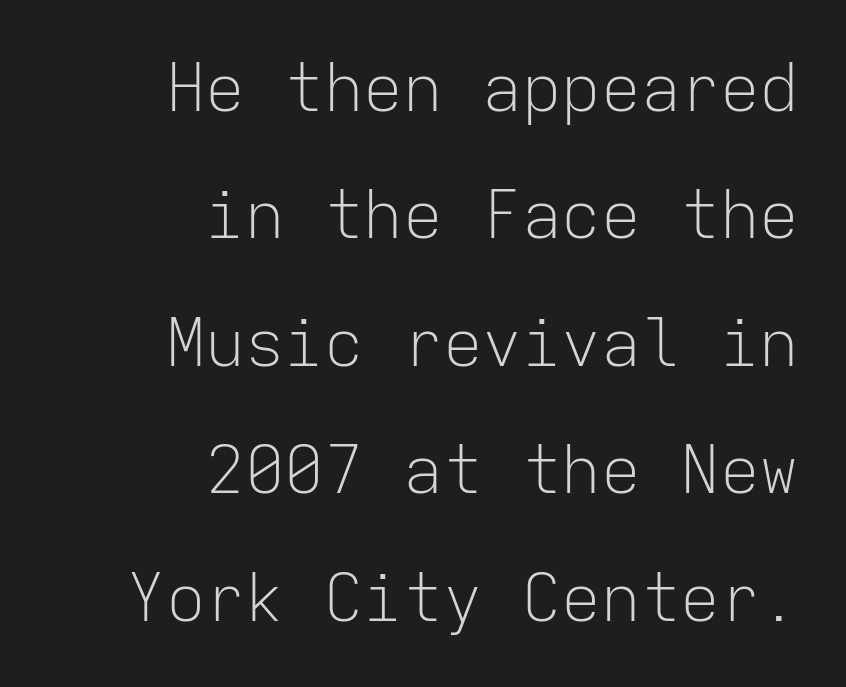
Q: Is the text bold? A: No.
Q: Is the text italic (slanted)? A: No, it is upright.
Q: Is the typeface a serif or a sans-serif typeface? A: Sans-serif.
Q: Is the text underlined? A: No.
Q: How is the paragraph aligned? A: Right-aligned.
Q: Is the spacing between letters normal or unusually wide? A: Normal.
Q: Is the spacing between lines tight, normal or loose? A: Loose.
Q: Width (condensed, normal, or wide)? A: Normal.
Q: Stroke contrast? A: Low.
Q: x-height? A: Medium.
Q: Monospaced? A: Yes.
